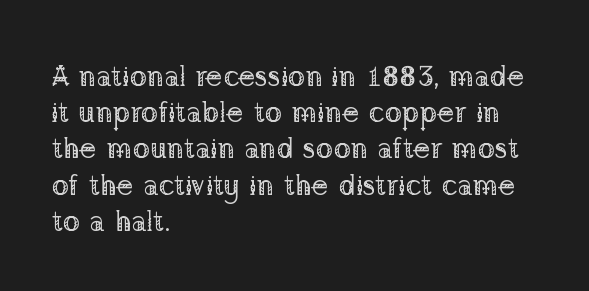
The image shows 29 px regular-weight serif type, upright; set left-aligned, normal line spacing (1.25x), normal letter spacing, not underlined; low stroke contrast and a medium x-height.
